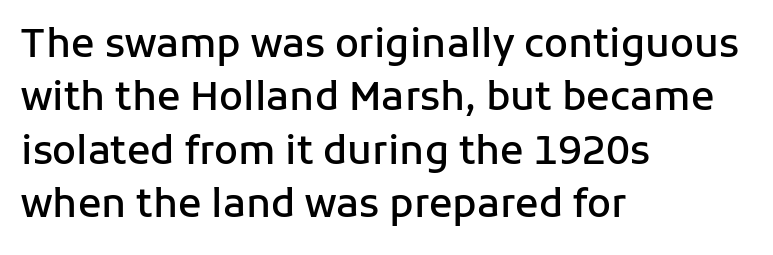
Q: Is the text bold? A: Semi-bold.
Q: Is the text italic (slanted)? A: No, it is upright.
Q: Is the typeface a serif or a sans-serif typeface? A: Sans-serif.
Q: Is the text underlined? A: No.
Q: How is the paragraph aligned? A: Left-aligned.
Q: Is the spacing between letters normal or unusually wide? A: Normal.
Q: Is the spacing between lines tight, normal or loose? A: Normal.
Q: Width (condensed, normal, or wide)? A: Normal.
Q: Stroke contrast? A: Low.
Q: x-height? A: Medium.
Q: Monospaced? A: No.
